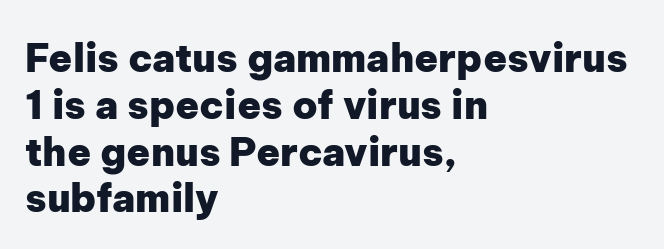
The image shows 39 px heavy sans-serif type, upright; set left-aligned, line spacing 1.2x, normal letter spacing, not underlined; low stroke contrast and a medium x-height.
